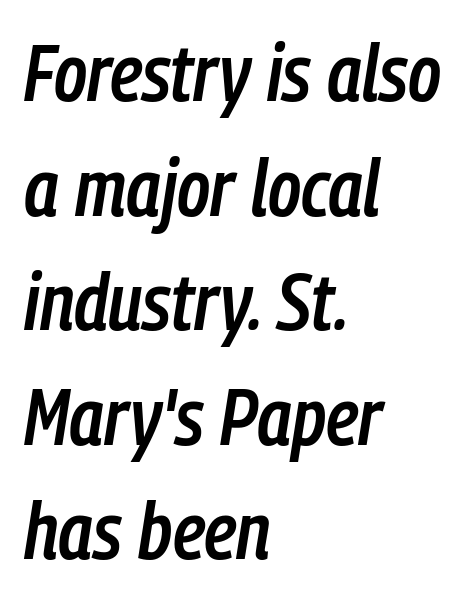
Q: Is the text bold? A: Semi-bold.
Q: Is the text italic (slanted)? A: Yes, it leans right by about 9 degrees.
Q: Is the text underlined? A: No.
Q: How is the paragraph aligned? A: Left-aligned.
Q: Is the spacing between letters normal or unusually wide? A: Normal.
Q: Is the spacing between lines tight, normal or loose? A: Normal.
Q: Width (condensed, normal, or wide)? A: Condensed.
Q: Stroke contrast? A: Low.
Q: x-height? A: Medium.
Q: Monospaced? A: No.
